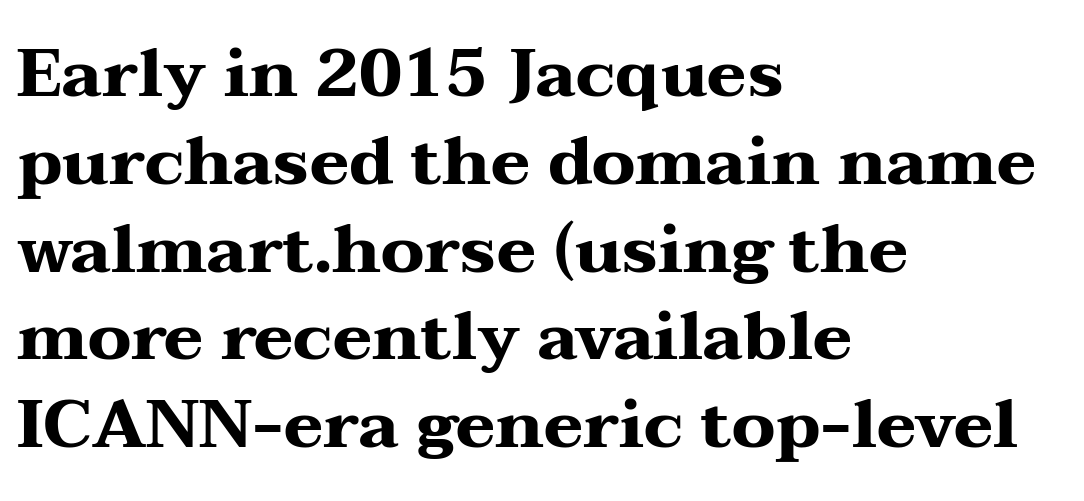
The image shows 67 px heavy, wide serif type, upright; set left-aligned, normal line spacing (1.31x), normal letter spacing, not underlined; medium stroke contrast and a medium x-height.
